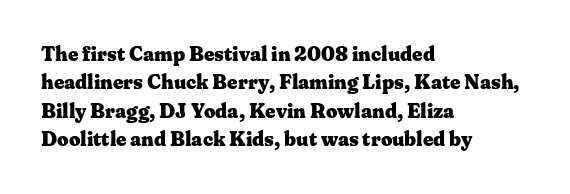
Has an underline been added? It has not. Here the glyphs are tracked normally, forming tight word shapes. Compared with typical paragraphs, the rows here are spaced about the same. The characters look thick and weighty, a clear bold.
